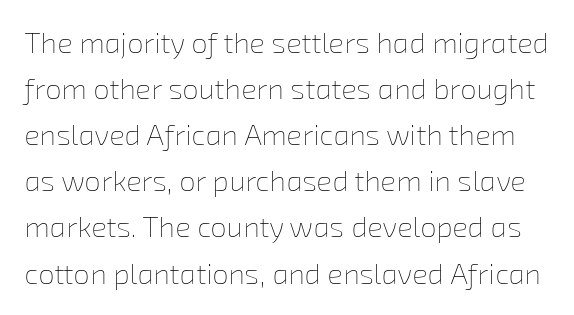
The image shows 29 px thin type; set normal line spacing (1.59x), normal letter spacing, not underlined; low stroke contrast and a medium x-height.
